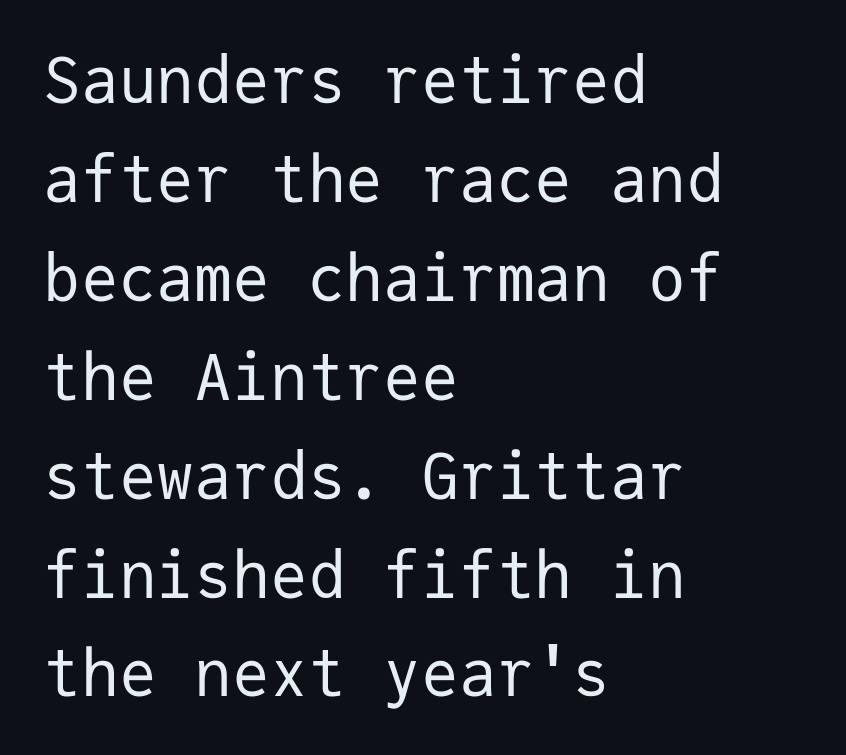
The image shows 63 px regular-weight sans-serif type, upright, monospaced; set left-aligned, normal line spacing (1.57x), normal letter spacing, not underlined; low stroke contrast and a medium x-height.
